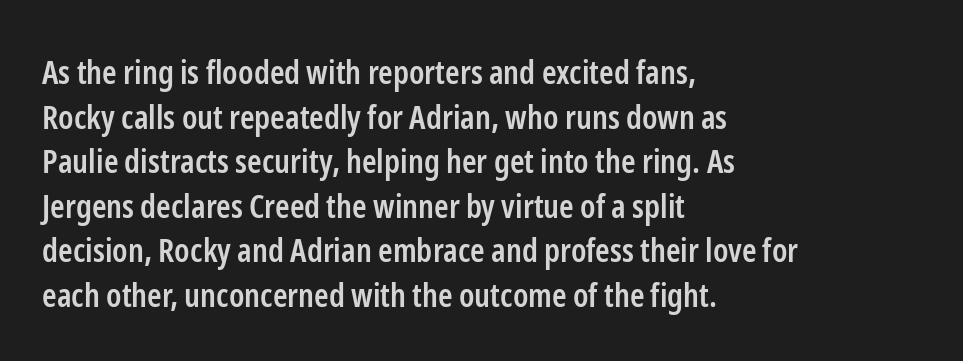
{"serif": "no", "italic": "no", "bold": "semi", "weight": "semibold", "width": "condensed", "stroke_contrast": "low", "x_height": "medium", "monospaced": "no", "underline": "no", "align": "left", "line_spacing": "normal", "line_spacing_ratio": 1.35, "letter_spacing": "normal", "letter_spacing_em": 0.0, "glyph_px": 33}
